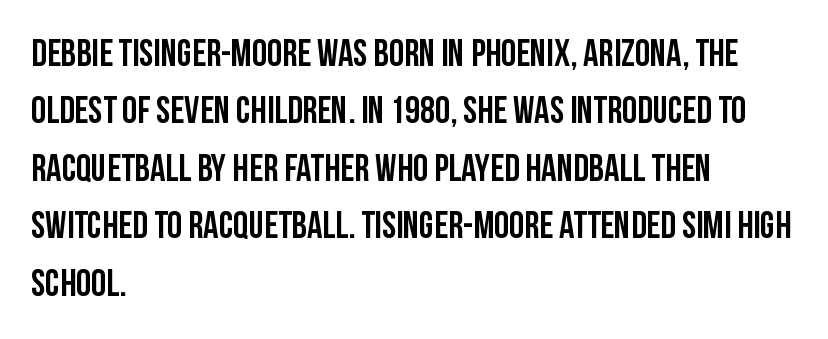
Q: Is the text italic (slanted)? A: No, it is upright.
Q: Is the typeface a serif or a sans-serif typeface? A: Sans-serif.
Q: Is the text underlined? A: No.
Q: How is the paragraph aligned? A: Left-aligned.
Q: Is the spacing between letters normal or unusually wide? A: Normal.
Q: Is the spacing between lines tight, normal or loose? A: Normal.
Q: Width (condensed, normal, or wide)? A: Condensed.
Q: Stroke contrast? A: Low.
Q: x-height? A: Large.
Q: Monospaced? A: No.
